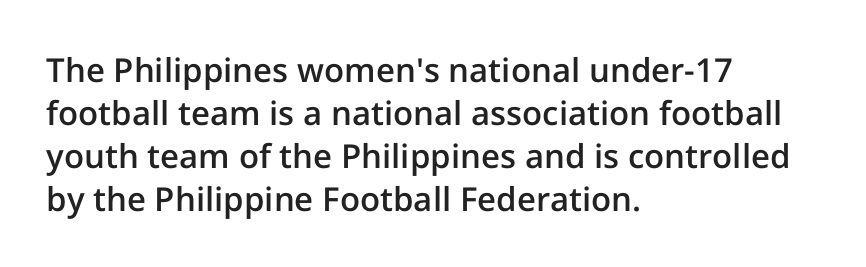
{"serif": "no", "italic": "no", "bold": "semi", "weight": "semibold", "width": "normal", "stroke_contrast": "low", "x_height": "medium", "monospaced": "no", "underline": "no", "align": "left", "line_spacing": "normal", "line_spacing_ratio": 1.3, "letter_spacing": "normal", "letter_spacing_em": 0.0, "glyph_px": 33}
